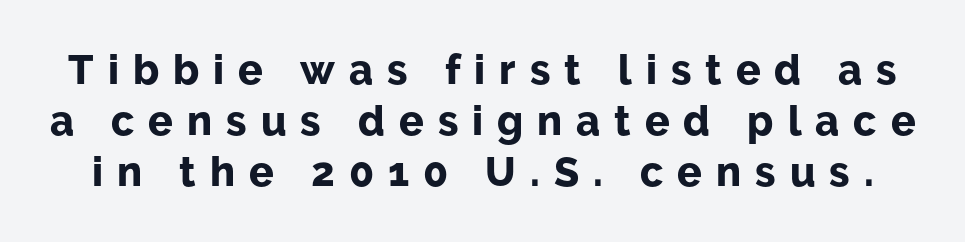
The image shows 41 px bold sans-serif type, upright; set normal line spacing (1.25x), unusually wide letter spacing (+0.34 em), not underlined; low stroke contrast and a medium x-height.
